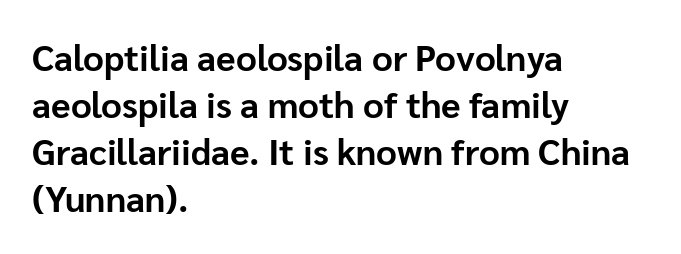
Q: Is the text bold? A: Yes.
Q: Is the text italic (slanted)? A: No, it is upright.
Q: Is the typeface a serif or a sans-serif typeface? A: Sans-serif.
Q: Is the text underlined? A: No.
Q: How is the paragraph aligned? A: Left-aligned.
Q: Is the spacing between letters normal or unusually wide? A: Normal.
Q: Is the spacing between lines tight, normal or loose? A: Normal.
Q: Width (condensed, normal, or wide)? A: Normal.
Q: Stroke contrast? A: Low.
Q: x-height? A: Medium.
Q: Monospaced? A: No.
